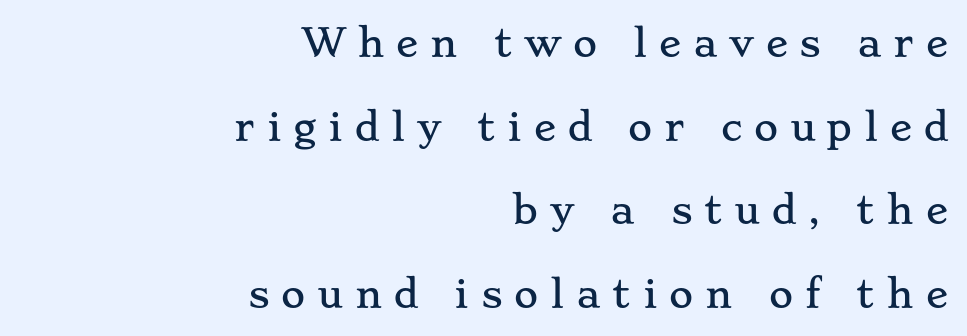
{"serif": "yes", "italic": "no", "width": "wide", "stroke_contrast": "low", "x_height": "small", "monospaced": "no", "underline": "no", "align": "right", "line_spacing": "loose", "line_spacing_ratio": 2.26, "letter_spacing": "wide", "letter_spacing_em": 0.32, "glyph_px": 37}
